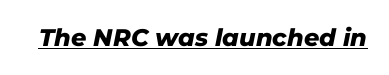
{"italic": "yes", "lean": "right", "slant_degrees": 11, "bold": "yes", "underline": "yes", "letter_spacing": "normal", "letter_spacing_em": 0.0, "glyph_px": 24}
